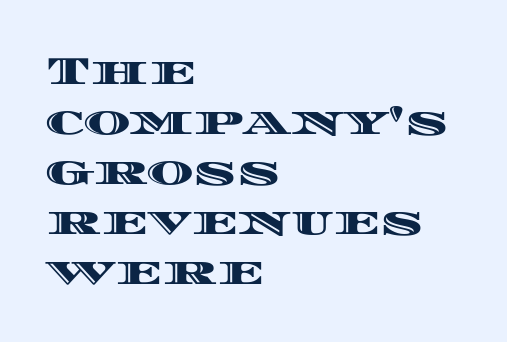
The image shows 40 px wide type, upright; set left-aligned, normal line spacing (1.25x), normal letter spacing, not underlined; a large x-height.
